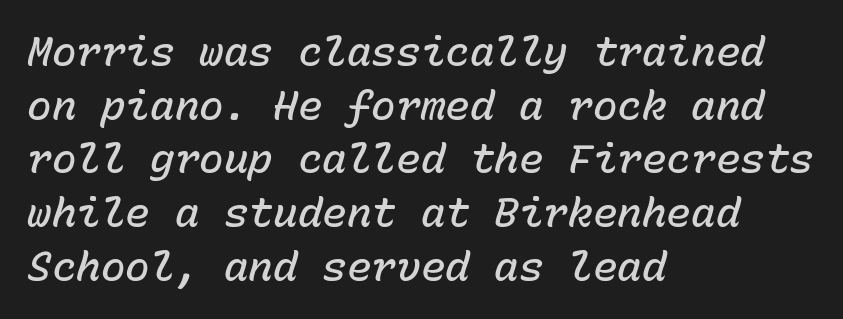
Q: Is the text bold? A: Semi-bold.
Q: Is the text italic (slanted)? A: Yes, it leans right by about 15 degrees.
Q: Is the text underlined? A: No.
Q: How is the paragraph aligned? A: Left-aligned.
Q: Is the spacing between letters normal or unusually wide? A: Normal.
Q: Is the spacing between lines tight, normal or loose? A: Normal.
Q: Width (condensed, normal, or wide)? A: Normal.
Q: Stroke contrast? A: Low.
Q: x-height? A: Medium.
Q: Monospaced? A: Yes.
